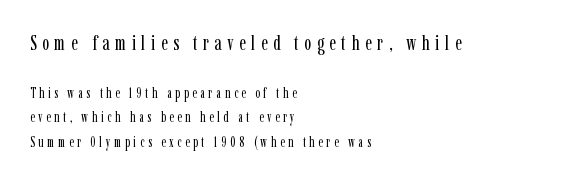
{"italic": "no", "bold": "no", "underline": "no", "align": "left", "line_spacing_ratio": 1.75, "letter_spacing": "wide", "letter_spacing_em": 0.26, "larger_block": "first", "size_ratio": 1.5, "glyph_px": 21}
